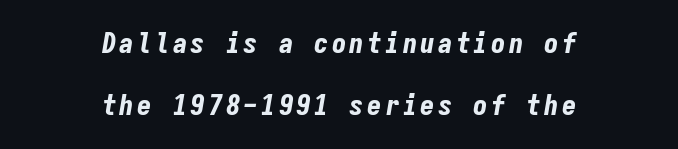
Regarding leading, the lines here are spaced well apart. Every character here occupies the same horizontal width, giving the sample a typewriter-like rhythm. Underlining? Definitely not there. Italic? Definitely — the glyphs are oblique. Emphasis by weight is at full strength: bold. Layout note: lines centered.
